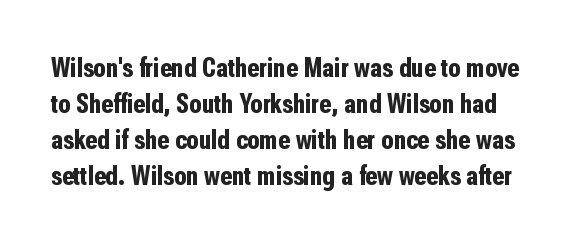
Does extra space separate the letters? No, they use regular spacing. You can tell from the bare stems that sans-serif type was used. The passage shown is typed in a proportional face where columns would drift. The face used here has the dense, thick strokes of a bold. Leading: standard. This sample uses an upright cut, with every glyph sitting square on the baseline.
